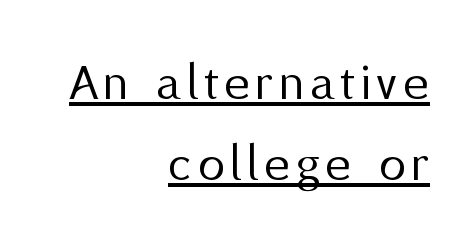
{"serif": "no", "italic": "no", "bold": "no", "weight": "regular", "width": "normal", "stroke_contrast": "medium", "x_height": "medium", "monospaced": "no", "underline": "yes", "align": "right", "line_spacing": "normal", "line_spacing_ratio": 1.5, "glyph_px": 54}
